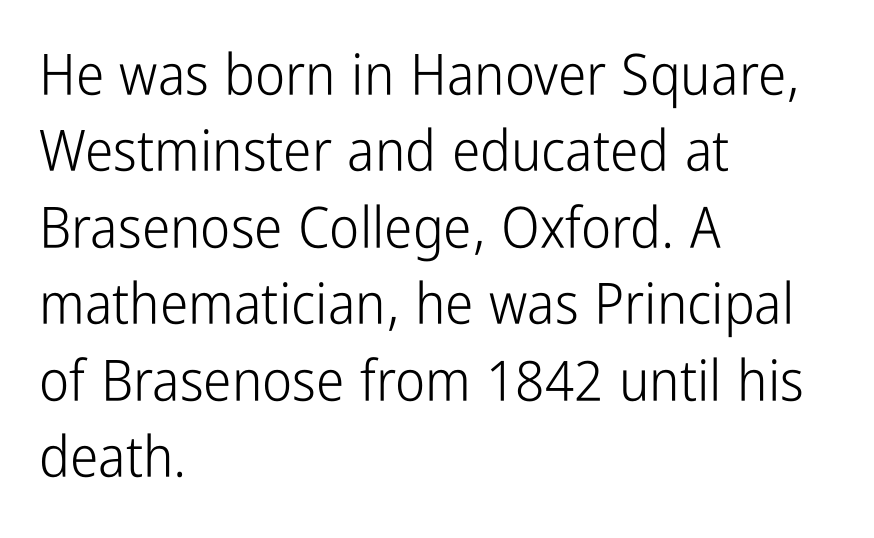
Q: Is the text bold? A: No.
Q: Is the text italic (slanted)? A: No, it is upright.
Q: Is the typeface a serif or a sans-serif typeface? A: Sans-serif.
Q: Is the text underlined? A: No.
Q: How is the paragraph aligned? A: Left-aligned.
Q: Is the spacing between letters normal or unusually wide? A: Normal.
Q: Is the spacing between lines tight, normal or loose? A: Normal.
Q: Width (condensed, normal, or wide)? A: Condensed.
Q: Stroke contrast? A: Low.
Q: x-height? A: Medium.
Q: Monospaced? A: No.
